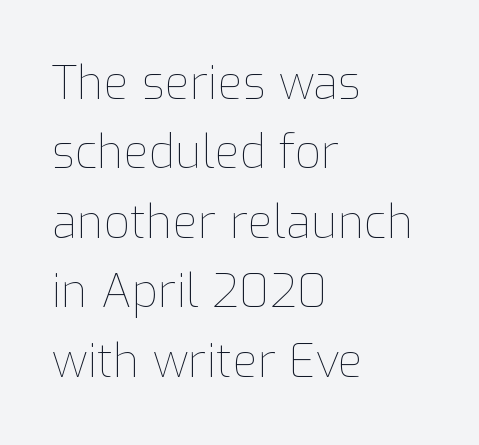
Posture: vertical. Visually the block forms a straight wall on the left and a jagged coastline on the right. The face used here is rendered with its standard letterfit. Do the characters align in a grid? No, the font is proportional.
